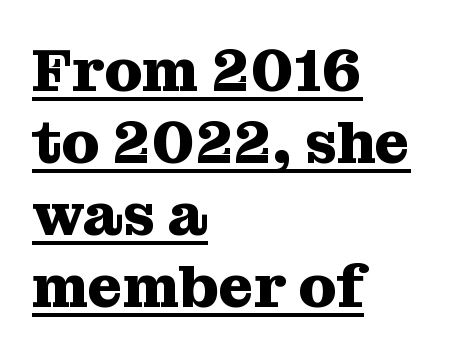
{"serif": "yes", "italic": "no", "bold": "yes", "weight": "heavy", "width": "normal", "stroke_contrast": "medium", "x_height": "medium", "monospaced": "no", "underline": "yes", "align": "left", "line_spacing_ratio": 1.2, "letter_spacing": "normal", "letter_spacing_em": 0.0, "glyph_px": 60}
